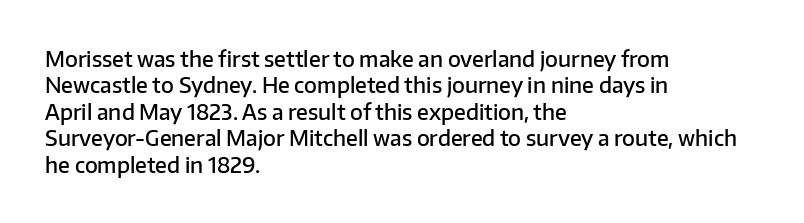
Q: Is the text bold? A: Semi-bold.
Q: Is the text italic (slanted)? A: No, it is upright.
Q: Is the text underlined? A: No.
Q: How is the paragraph aligned? A: Left-aligned.
Q: Is the spacing between letters normal or unusually wide? A: Normal.
Q: Is the spacing between lines tight, normal or loose? A: Normal.
